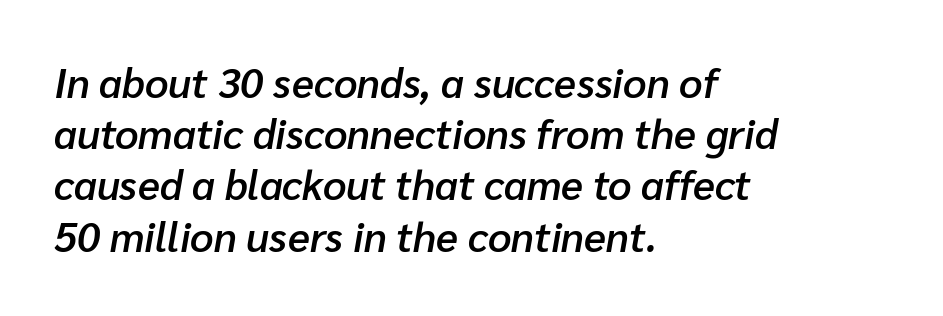
Q: Is the text bold? A: Semi-bold.
Q: Is the text italic (slanted)? A: Yes, it leans right by about 10 degrees.
Q: Is the text underlined? A: No.
Q: How is the paragraph aligned? A: Left-aligned.
Q: Is the spacing between letters normal or unusually wide? A: Normal.
Q: Is the spacing between lines tight, normal or loose? A: Normal.
Q: Width (condensed, normal, or wide)? A: Normal.
Q: Stroke contrast? A: Low.
Q: x-height? A: Medium.
Q: Monospaced? A: No.
